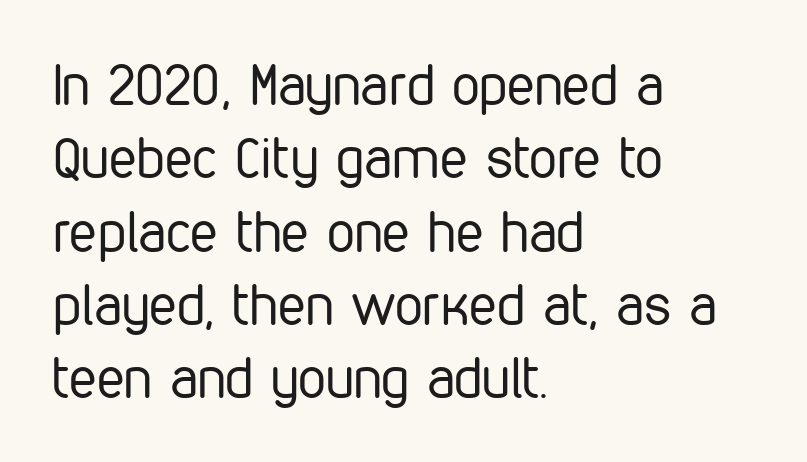
Q: Is the text bold? A: No.
Q: Is the text italic (slanted)? A: No, it is upright.
Q: Is the typeface a serif or a sans-serif typeface? A: Sans-serif.
Q: Is the text underlined? A: No.
Q: How is the paragraph aligned? A: Left-aligned.
Q: Is the spacing between letters normal or unusually wide? A: Normal.
Q: Is the spacing between lines tight, normal or loose? A: Normal.
Q: Width (condensed, normal, or wide)? A: Condensed.
Q: Stroke contrast? A: Low.
Q: x-height? A: Medium.
Q: Monospaced? A: No.
